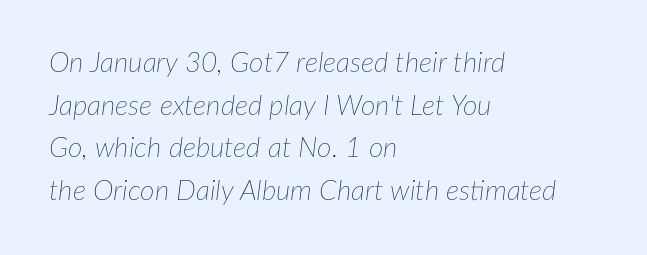
The image shows 28 px thin type, italic (leaning right); set left-aligned, normal line spacing (1.52x), normal letter spacing, not underlined; low stroke contrast and a medium x-height.
